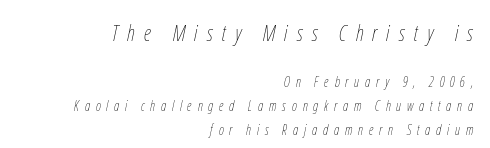
{"italic": "yes", "lean": "right", "slant_degrees": 12, "bold": "no", "underline": "no", "align": "right", "line_spacing": "normal", "line_spacing_ratio": 1.7, "letter_spacing": "wide", "letter_spacing_em": 0.41, "larger_block": "first", "size_ratio": 1.57, "glyph_px": 22}
